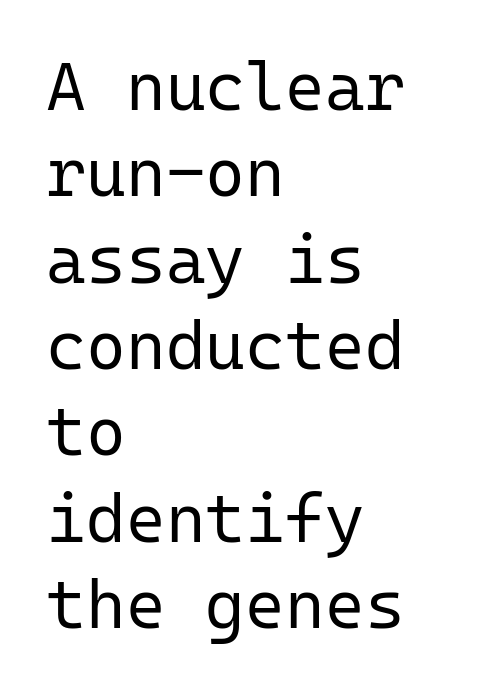
The image shows 68 px regular-weight sans-serif type, upright, monospaced; set left-aligned, normal line spacing (1.27x), normal letter spacing, not underlined; low stroke contrast and a medium x-height.
